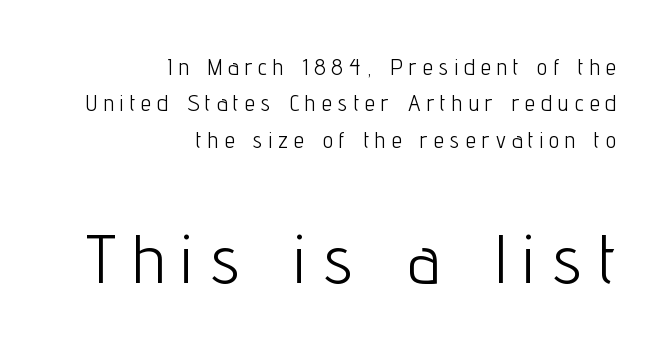
Q: Is the text bold? A: No.
Q: Is the text italic (slanted)? A: No, it is upright.
Q: Is the typeface a serif or a sans-serif typeface? A: Sans-serif.
Q: Is the text underlined? A: No.
Q: How is the paragraph aligned? A: Right-aligned.
Q: Is the spacing between letters normal or unusually wide? A: Unusually wide.
Q: Is the spacing between lines tight, normal or loose? A: Normal.
Q: Which block of text is set in a larger size, the first (top) or the second (bottom)? A: The second (bottom) one.
Q: Width (condensed, normal, or wide)? A: Condensed.
Q: Stroke contrast? A: Low.
Q: x-height? A: Medium.
Q: Monospaced? A: No.
